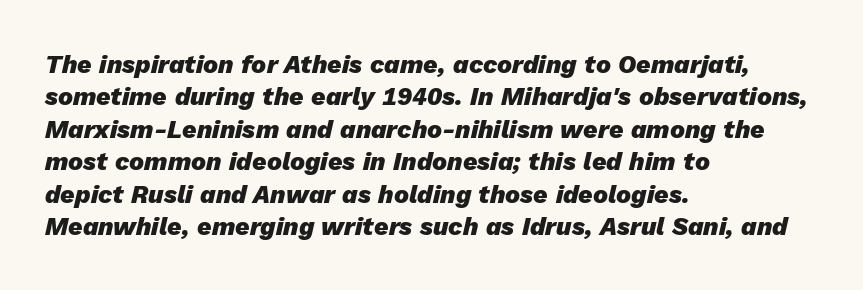
The image shows 25 px bold type, italic (leaning right); set left-aligned, normal line spacing (1.3x), normal letter spacing, not underlined.
